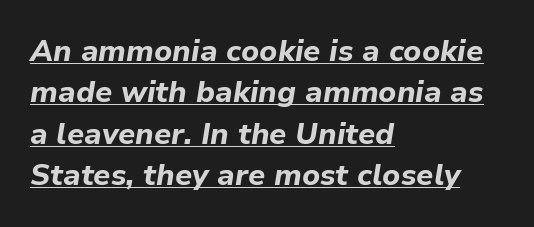
{"italic": "yes", "lean": "right", "slant_degrees": 9, "bold": "yes", "weight": "bold", "width": "normal", "stroke_contrast": "low", "x_height": "medium", "monospaced": "no", "underline": "yes", "align": "left", "line_spacing": "normal", "line_spacing_ratio": 1.38, "letter_spacing": "normal", "letter_spacing_em": 0.0, "glyph_px": 30}
